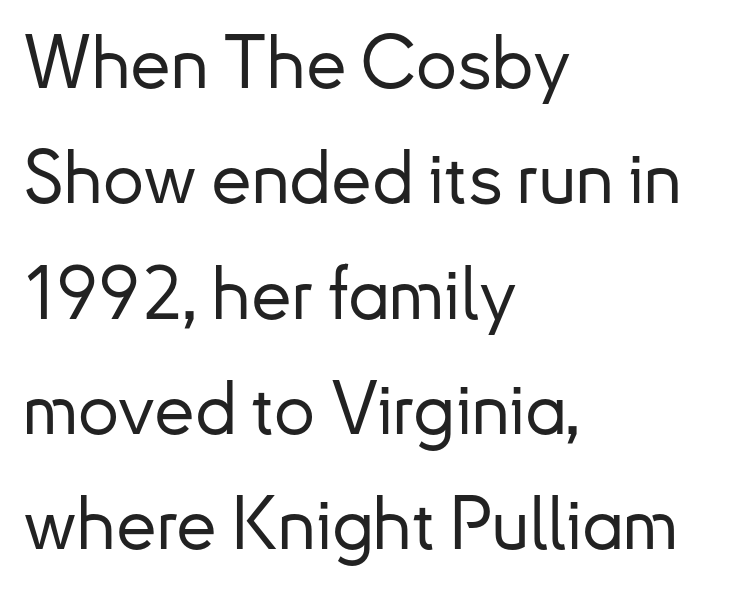
What's the leading like? Ordinary, nothing unusual. Is this a fixed-width face? No — the glyphs have proportional, varying widths. Nope, no serifs anywhere on these letters. These lines are set flush left with a ragged right edge. The passage shown is not underscored anywhere.
